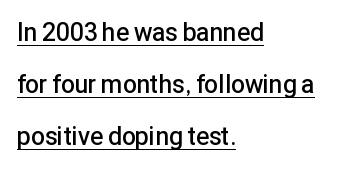
The image shows 25 px text type, upright; set left-aligned, loose line spacing (2.09x), normal letter spacing, underlined.
